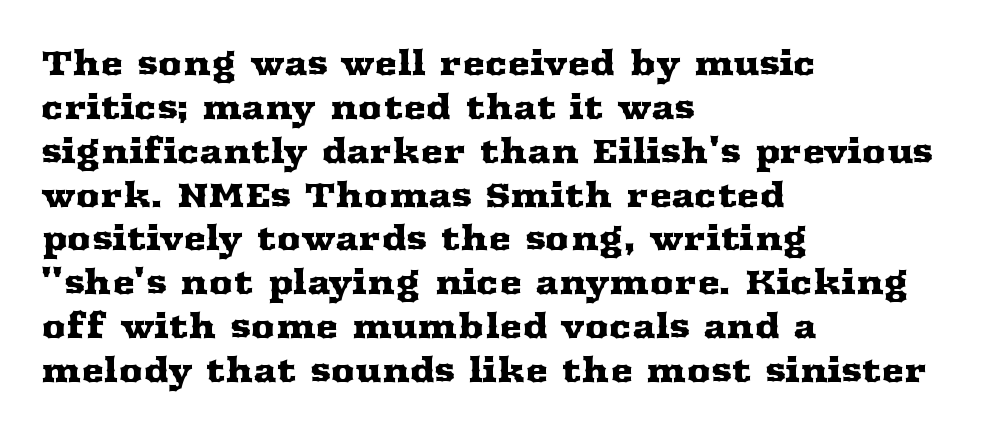
The image shows 34 px wide serif type, upright; set left-aligned, normal line spacing (1.29x), normal letter spacing, not underlined; medium stroke contrast and a medium x-height.
